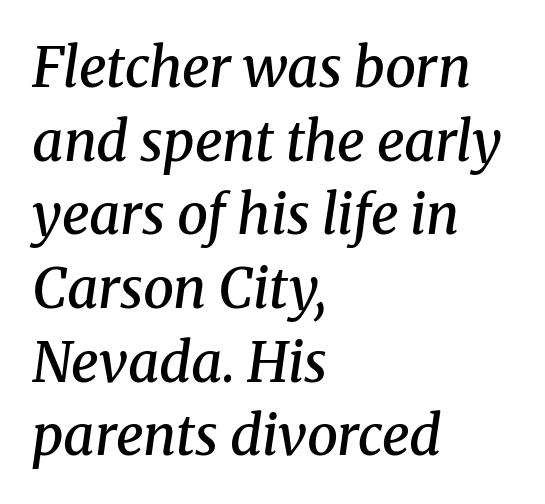
The image shows 55 px semibold serif type, italic (leaning right); set left-aligned, normal line spacing (1.34x), normal letter spacing, not underlined; medium stroke contrast and a medium x-height.
